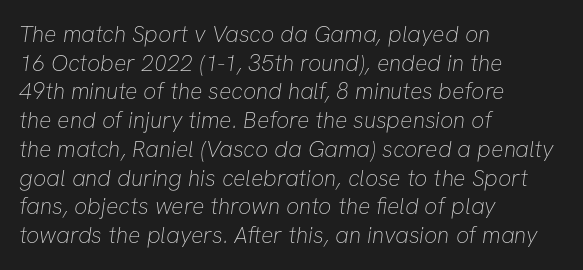
{"bold": "no", "underline": "no", "align": "left", "line_spacing": "normal", "line_spacing_ratio": 1.25, "letter_spacing": "normal", "letter_spacing_em": 0.0, "glyph_px": 23}
